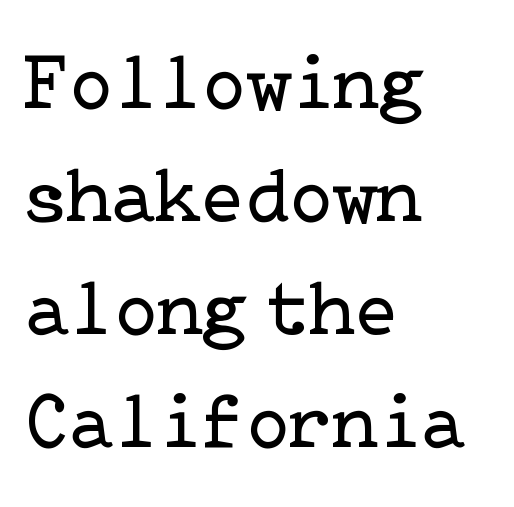
{"serif": "yes", "italic": "no", "bold": "no", "weight": "regular", "width": "normal", "stroke_contrast": "low", "x_height": "medium", "underline": "no", "align": "left", "line_spacing": "normal", "line_spacing_ratio": 1.43, "letter_spacing": "normal", "letter_spacing_em": 0.0, "glyph_px": 79}
